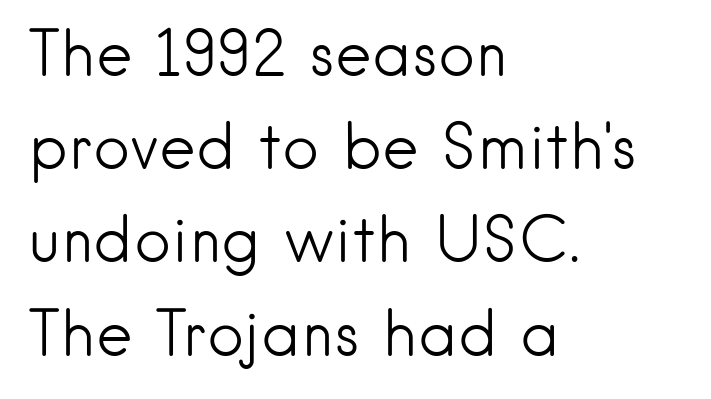
The image shows 63 px light sans-serif type, upright; set left-aligned, normal line spacing (1.48x), normal letter spacing, not underlined; low stroke contrast and a small x-height.
